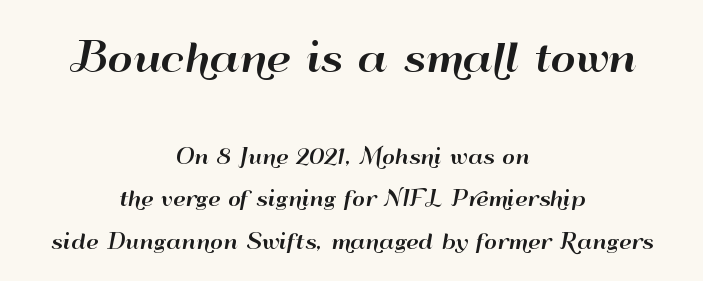
Q: Is the text italic (slanted)? A: Yes.
Q: Is the typeface a serif or a sans-serif typeface? A: Sans-serif.
Q: Is the text underlined? A: No.
Q: How is the paragraph aligned? A: Centered.
Q: Is the spacing between letters normal or unusually wide? A: Normal.
Q: Is the spacing between lines tight, normal or loose? A: Loose.
Q: Which block of text is set in a larger size, the first (top) or the second (bottom)? A: The first (top) one.
Q: Width (condensed, normal, or wide)? A: Wide.
Q: Stroke contrast? A: High.
Q: x-height? A: Small.
Q: Monospaced? A: No.
